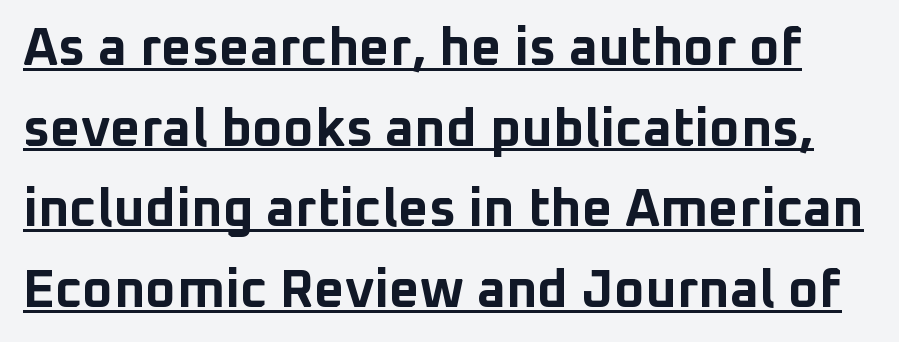
{"serif": "no", "italic": "no", "bold": "yes", "weight": "bold", "width": "normal", "stroke_contrast": "low", "x_height": "medium", "monospaced": "no", "underline": "yes", "line_spacing": "normal", "line_spacing_ratio": 1.52, "letter_spacing": "normal", "letter_spacing_em": 0.0, "glyph_px": 53}
